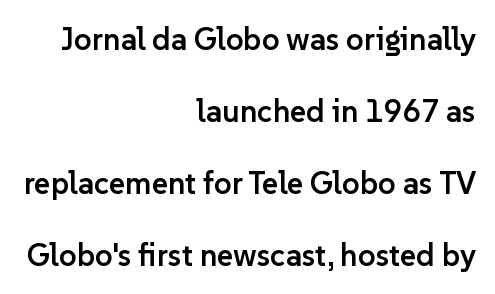
Q: Is the text bold? A: Semi-bold.
Q: Is the text italic (slanted)? A: No, it is upright.
Q: Is the typeface a serif or a sans-serif typeface? A: Sans-serif.
Q: Is the text underlined? A: No.
Q: How is the paragraph aligned? A: Right-aligned.
Q: Is the spacing between letters normal or unusually wide? A: Normal.
Q: Is the spacing between lines tight, normal or loose? A: Loose.
Q: Width (condensed, normal, or wide)? A: Normal.
Q: Stroke contrast? A: Low.
Q: x-height? A: Medium.
Q: Monospaced? A: No.
